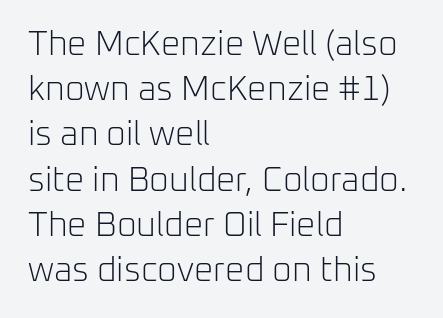
{"serif": "no", "italic": "no", "bold": "no", "weight": "light", "width": "normal", "stroke_contrast": "low", "x_height": "medium", "monospaced": "no", "underline": "no", "align": "left", "line_spacing": "normal", "line_spacing_ratio": 1.33, "letter_spacing": "normal", "letter_spacing_em": 0.0, "glyph_px": 34}
